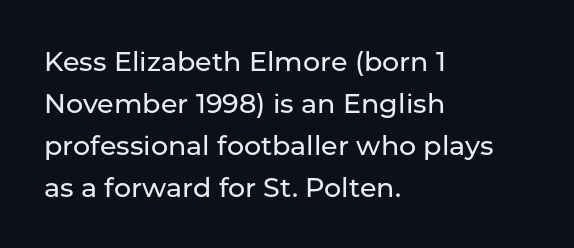
Decoration check: the copy has no underline. You can tell it's not italic because the verticals are truly vertical. Is the letter spacing exaggerated? No — it looks like the ordinary default. A classic flush-left, rag-right setting is used for this passage. Baseline-to-baseline distance is the conventional proportion of letter height.
